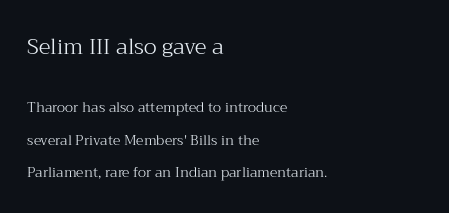
The image shows 22 px text type, upright; set left-aligned, loose line spacing (2.31x), normal letter spacing, not underlined; the first (top) block is 1.57x larger.
